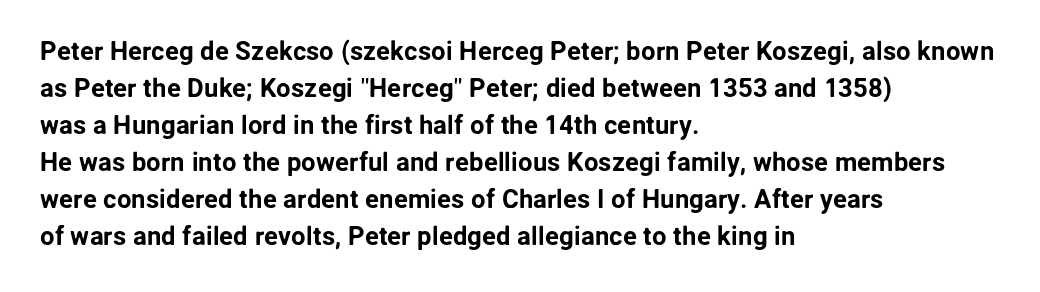
Q: Is the text italic (slanted)? A: No, it is upright.
Q: Is the text underlined? A: No.
Q: How is the paragraph aligned? A: Left-aligned.
Q: Is the spacing between letters normal or unusually wide? A: Normal.
Q: Is the spacing between lines tight, normal or loose? A: Normal.
